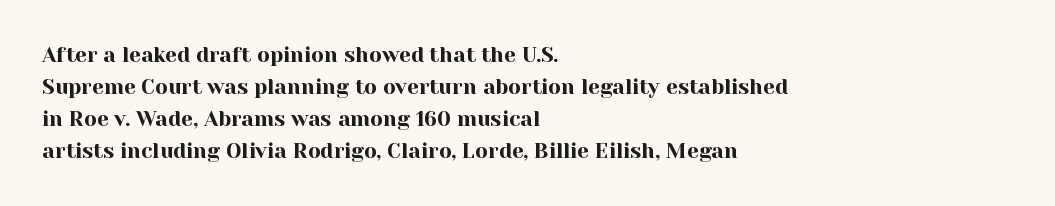
Q: Is the text italic (slanted)? A: No, it is upright.
Q: Is the text underlined? A: No.
Q: How is the paragraph aligned? A: Left-aligned.
Q: Is the spacing between letters normal or unusually wide? A: Normal.
Q: Is the spacing between lines tight, normal or loose? A: Normal.
